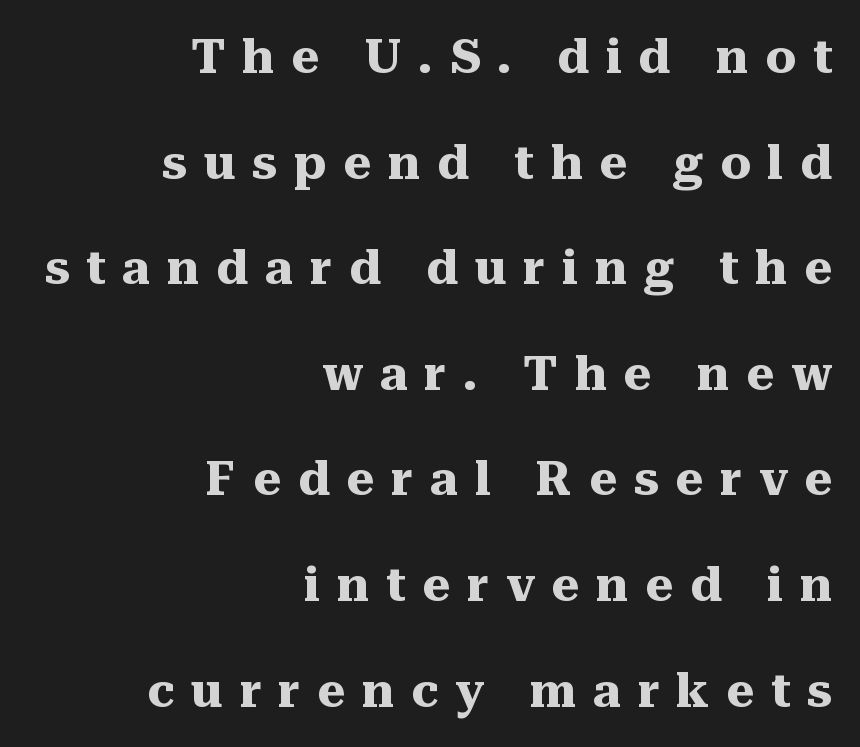
{"serif": "yes", "italic": "no", "bold": "yes", "weight": "heavy", "width": "normal", "stroke_contrast": "medium", "x_height": "medium", "monospaced": "no", "underline": "no", "align": "right", "line_spacing": "loose", "line_spacing_ratio": 2.2, "letter_spacing": "wide", "letter_spacing_em": 0.35, "glyph_px": 48}
